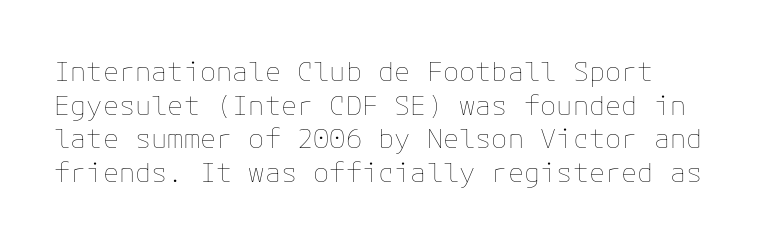
The image shows 27 px text type, upright; set normal line spacing (1.25x), normal letter spacing, not underlined.
